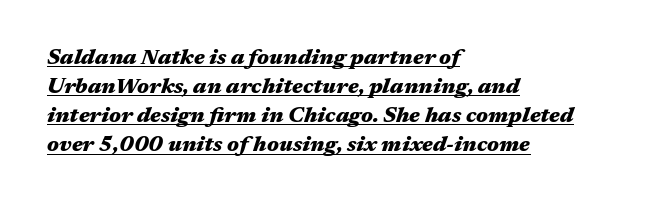
The image shows 22 px bold type, italic (leaning right); set left-aligned, normal line spacing (1.32x), normal letter spacing, underlined.
